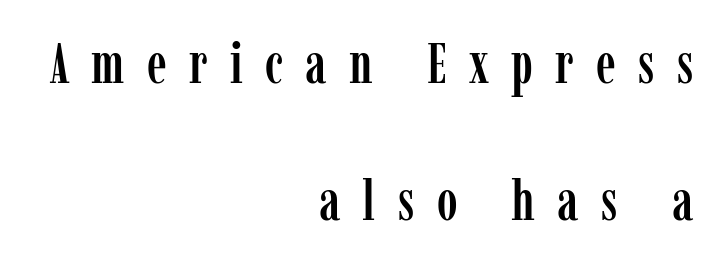
Q: Is the text italic (slanted)? A: No, it is upright.
Q: Is the typeface a serif or a sans-serif typeface? A: Serif.
Q: Is the text underlined? A: No.
Q: How is the paragraph aligned? A: Right-aligned.
Q: Is the spacing between letters normal or unusually wide? A: Unusually wide.
Q: Is the spacing between lines tight, normal or loose? A: Loose.
Q: Width (condensed, normal, or wide)? A: Condensed.
Q: Stroke contrast? A: Low.
Q: x-height? A: Medium.
Q: Monospaced? A: No.
